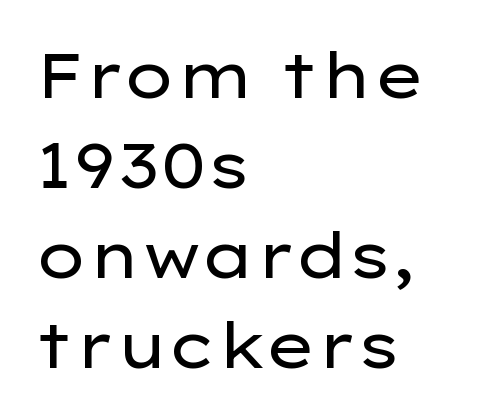
{"serif": "no", "italic": "no", "bold": "no", "weight": "regular", "width": "wide", "stroke_contrast": "low", "x_height": "medium", "monospaced": "no", "underline": "no", "align": "left", "line_spacing": "normal", "line_spacing_ratio": 1.43, "letter_spacing": "normal", "letter_spacing_em": 0.0, "glyph_px": 63}
